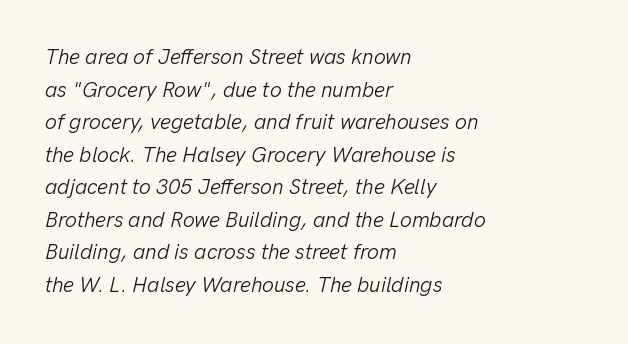
Q: Is the text bold? A: No.
Q: Is the text italic (slanted)? A: Yes, it leans right by about 13 degrees.
Q: Is the text underlined? A: No.
Q: How is the paragraph aligned? A: Left-aligned.
Q: Is the spacing between letters normal or unusually wide? A: Normal.
Q: Is the spacing between lines tight, normal or loose? A: Normal.
